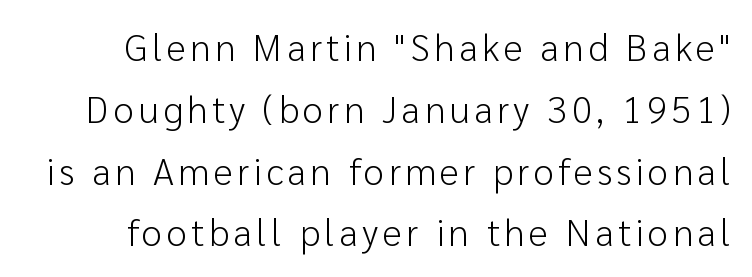
The image shows 37 px light sans-serif type, upright; set normal line spacing (1.67x), not underlined; low stroke contrast and a medium x-height.
